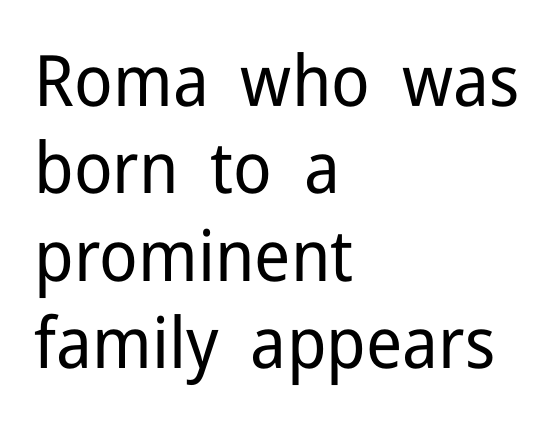
Weight: regular or lighter. This sample has the flowing, uneven cadence of proportional lettering. Bare-footed words on every line. A roman cut, with each character standing at attention. In terms of letterform style, serifs are entirely absent.
